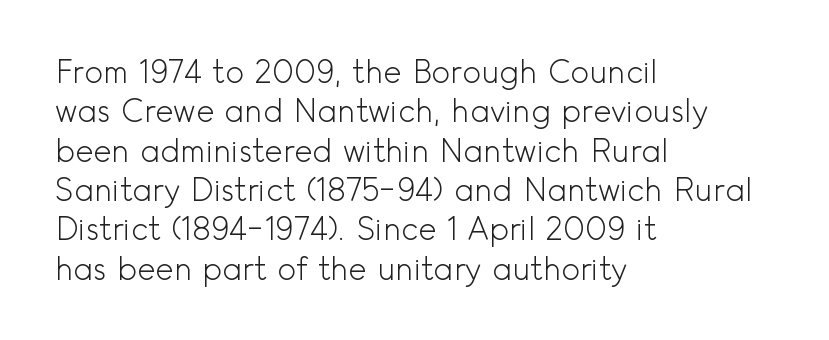
The image shows 31 px light sans-serif type, upright; set left-aligned, normal line spacing (1.27x), normal letter spacing, not underlined; a small x-height.
